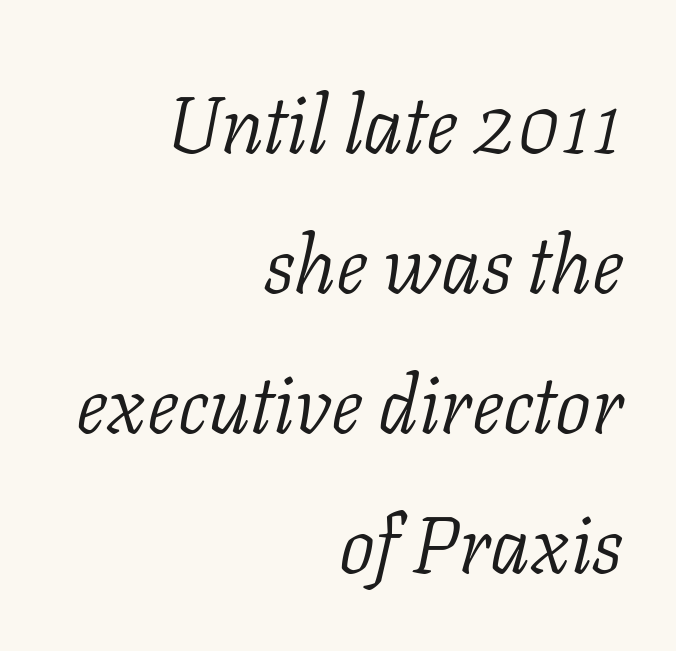
Q: Is the text bold? A: No.
Q: Is the text italic (slanted)? A: Yes, it leans right by about 11 degrees.
Q: Is the typeface a serif or a sans-serif typeface? A: Serif.
Q: Is the text underlined? A: No.
Q: How is the paragraph aligned? A: Right-aligned.
Q: Is the spacing between letters normal or unusually wide? A: Normal.
Q: Width (condensed, normal, or wide)? A: Normal.
Q: Stroke contrast? A: Low.
Q: x-height? A: Medium.
Q: Monospaced? A: No.
